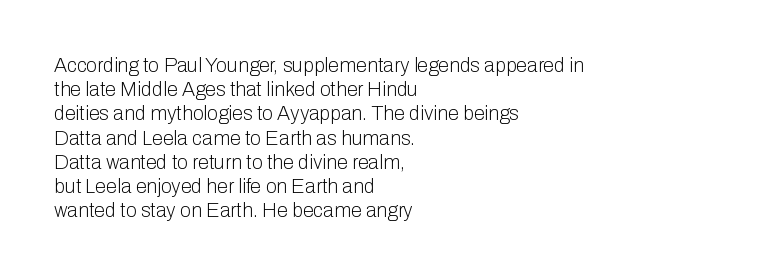
{"italic": "no", "bold": "no", "underline": "no", "align": "left", "line_spacing_ratio": 1.21, "letter_spacing": "normal", "letter_spacing_em": 0.0, "glyph_px": 20}
